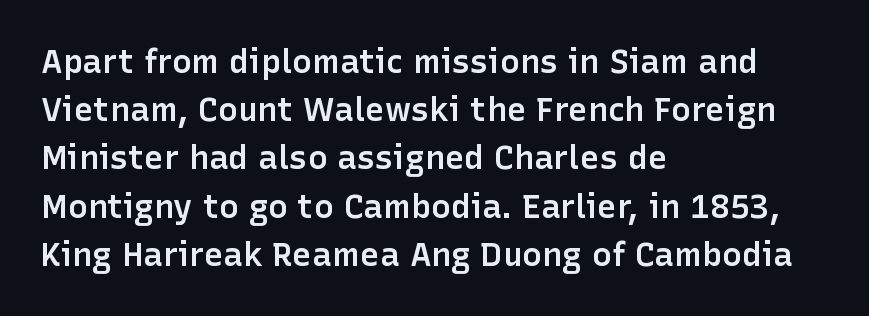
The image shows 33 px semibold sans-serif type, upright; set left-aligned, normal line spacing (1.46x), normal letter spacing, not underlined; low stroke contrast and a medium x-height.
